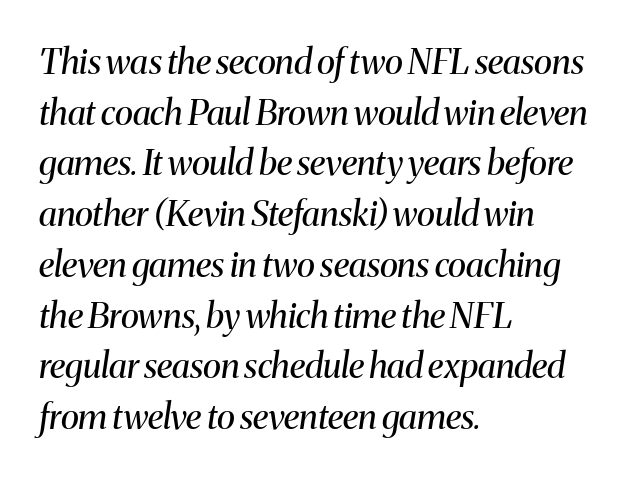
The image shows 35 px regular-weight serif type, italic (leaning right); set left-aligned, normal line spacing (1.45x), normal letter spacing, not underlined; medium stroke contrast and a medium x-height.
